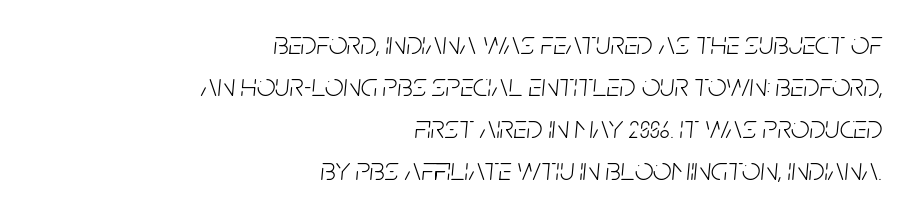
The letters advance in unequal steps, a hallmark of proportional type. The rendering applies a slant to the glyphs. All the whitespace from short lines collects on the left. The typesetting does not lean heavy: it is not bold.
